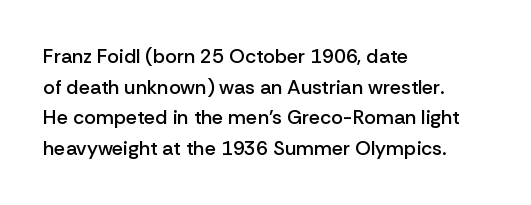
{"italic": "no", "bold": "semi", "underline": "no", "align": "left", "line_spacing": "normal", "line_spacing_ratio": 1.53, "letter_spacing": "normal", "letter_spacing_em": 0.0, "glyph_px": 20}
